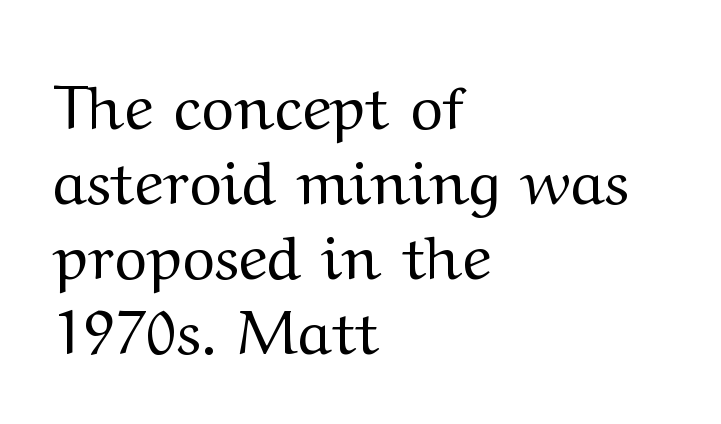
Q: Is the text bold? A: No.
Q: Is the text italic (slanted)? A: No, it is upright.
Q: Is the typeface a serif or a sans-serif typeface? A: Serif.
Q: Is the text underlined? A: No.
Q: How is the paragraph aligned? A: Left-aligned.
Q: Is the spacing between letters normal or unusually wide? A: Normal.
Q: Width (condensed, normal, or wide)? A: Wide.
Q: Stroke contrast? A: Medium.
Q: x-height? A: Medium.
Q: Monospaced? A: No.
